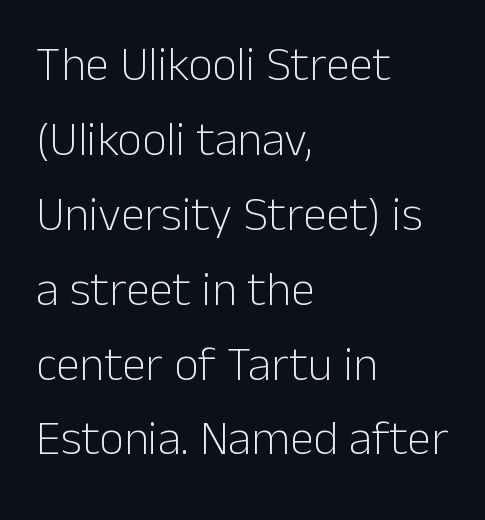
Q: Is the text bold? A: No.
Q: Is the text italic (slanted)? A: No, it is upright.
Q: Is the typeface a serif or a sans-serif typeface? A: Sans-serif.
Q: Is the text underlined? A: No.
Q: How is the paragraph aligned? A: Left-aligned.
Q: Is the spacing between letters normal or unusually wide? A: Normal.
Q: Is the spacing between lines tight, normal or loose? A: Normal.
Q: Width (condensed, normal, or wide)? A: Normal.
Q: Stroke contrast? A: Low.
Q: x-height? A: Medium.
Q: Monospaced? A: No.
